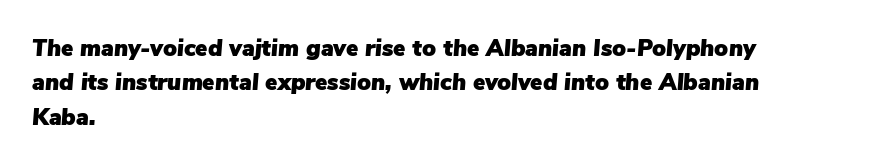
Notice how the stems are inclined rather than vertical — that's the hallmark of italics. Honestly, the letter spacing is just normal — you wouldn't notice it. The rendering anchors every line to the left-hand side. The passage shown is not underscored anywhere. The leading is moderate, giving the passage an even texture.
